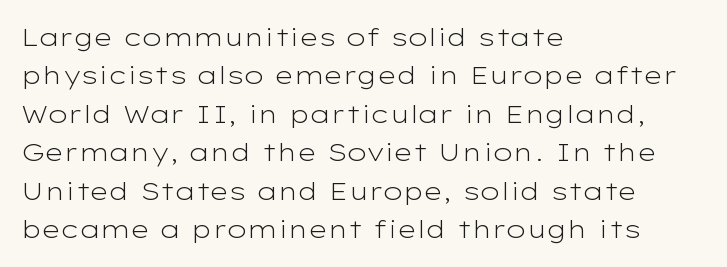
Q: Is the text bold? A: No.
Q: Is the text italic (slanted)? A: No, it is upright.
Q: Is the text underlined? A: No.
Q: How is the paragraph aligned? A: Left-aligned.
Q: Is the spacing between letters normal or unusually wide? A: Normal.
Q: Is the spacing between lines tight, normal or loose? A: Normal.
